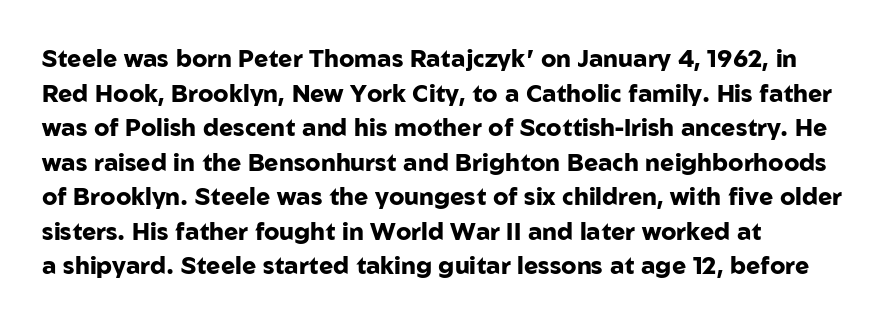
{"italic": "no", "bold": "yes", "underline": "no", "align": "left", "line_spacing": "normal", "line_spacing_ratio": 1.44, "letter_spacing": "normal", "letter_spacing_em": 0.0, "glyph_px": 24}
